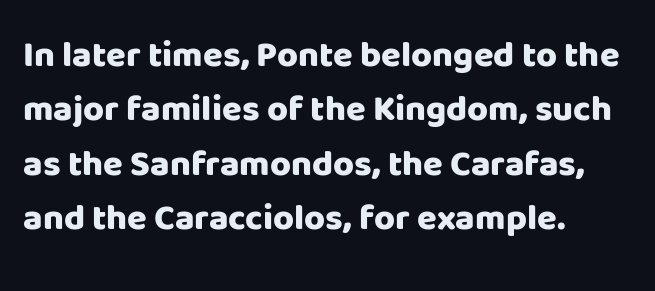
Q: Is the text bold? A: Yes.
Q: Is the text italic (slanted)? A: No, it is upright.
Q: Is the typeface a serif or a sans-serif typeface? A: Sans-serif.
Q: Is the text underlined? A: No.
Q: How is the paragraph aligned? A: Left-aligned.
Q: Is the spacing between letters normal or unusually wide? A: Normal.
Q: Is the spacing between lines tight, normal or loose? A: Normal.
Q: Width (condensed, normal, or wide)? A: Normal.
Q: Stroke contrast? A: Low.
Q: x-height? A: Large.
Q: Monospaced? A: No.
